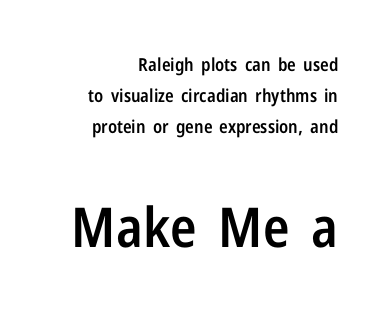
If you drew a ruler down the right edge, every line would touch it. Is this a fixed-width face? No — the glyphs have proportional, varying widths. Examine the stroke ends and you'll find no serifs. Underlining? Definitely not there. Tracking value appears to be zero — textbook default spacing.
